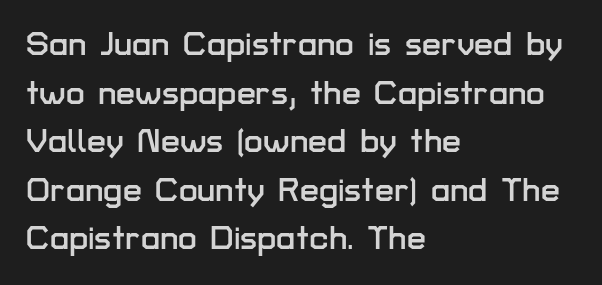
The type sits square on the baseline with zero lean. Reading down the column, the eye jumps a familiar distance to each next line. What kind of face is this? One without serifs — a sans. A classic flush-left, rag-right setting is used for this passage.
